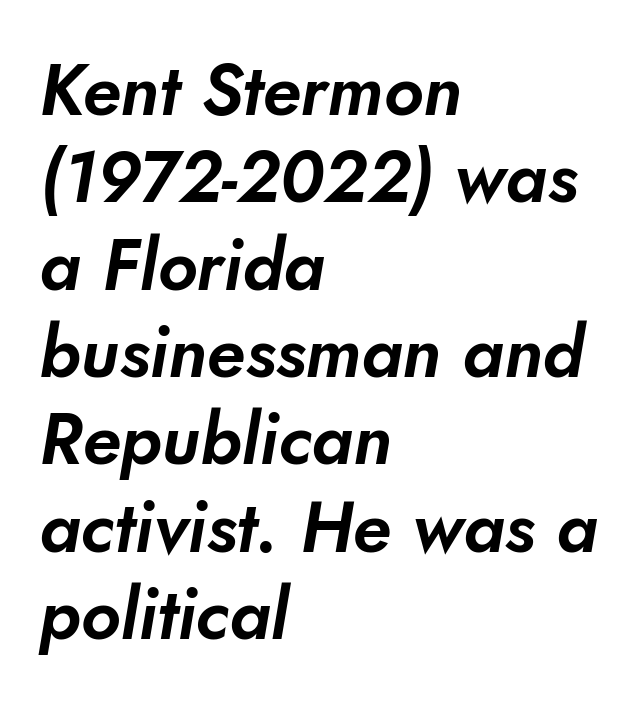
Q: Is the typeface a serif or a sans-serif typeface? A: Sans-serif.
Q: Is the text underlined? A: No.
Q: How is the paragraph aligned? A: Left-aligned.
Q: Is the spacing between letters normal or unusually wide? A: Normal.
Q: Width (condensed, normal, or wide)? A: Normal.
Q: Stroke contrast? A: Low.
Q: x-height? A: Small.
Q: Monospaced? A: No.
